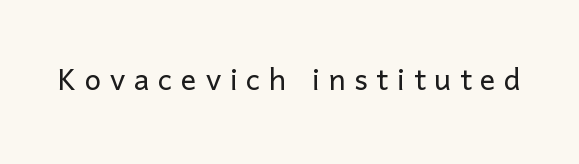
The letterforms stand isolated, each surrounded by extra space. Rule under the text: the space is simply empty. This sample uses an upright cut, with every glyph sitting square on the baseline. Ink coverage per letter is moderate at most.
